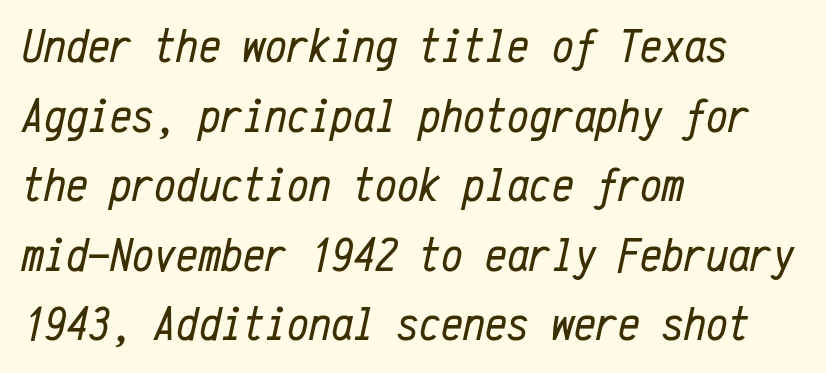
The space directly below the letters is spotless. The text carries the slant typical of an italic or oblique font. This block has exactly the height ordinary leading produces. In terms of letterspacing, this is plain default setting. The face looks like a standard text weight, possibly lighter.
